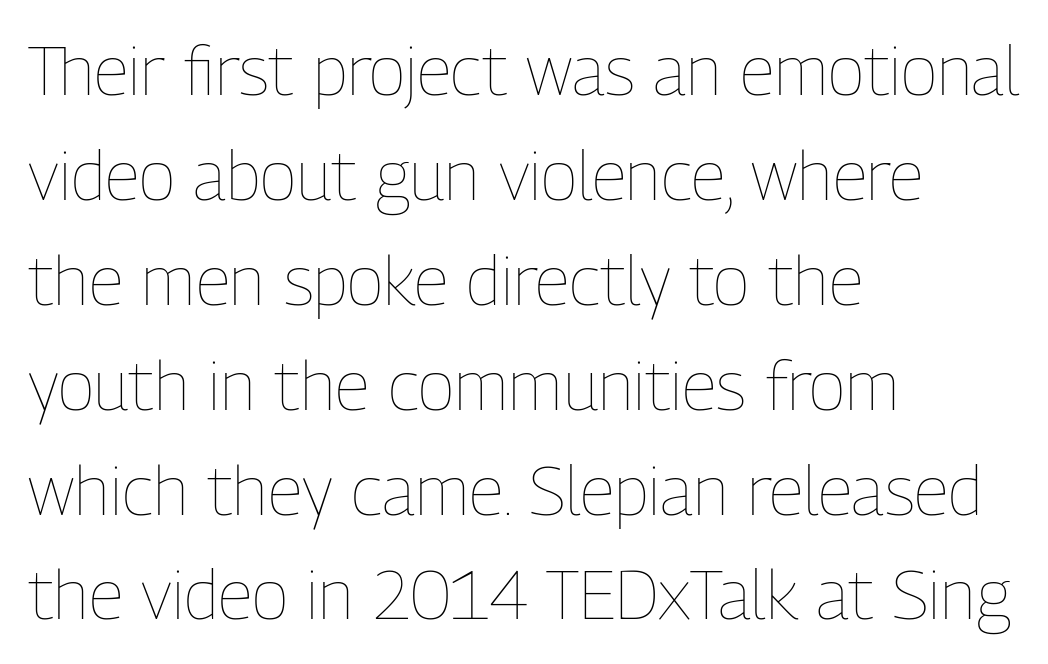
Q: Is the text bold? A: No.
Q: Is the text italic (slanted)? A: No, it is upright.
Q: Is the text underlined? A: No.
Q: How is the paragraph aligned? A: Left-aligned.
Q: Is the spacing between letters normal or unusually wide? A: Normal.
Q: Is the spacing between lines tight, normal or loose? A: Normal.
Q: Width (condensed, normal, or wide)? A: Condensed.
Q: Stroke contrast? A: Low.
Q: x-height? A: Medium.
Q: Monospaced? A: No.
